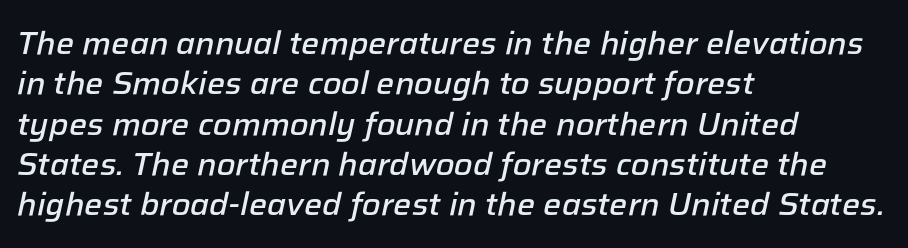
A typesetter would call this zero additional tracking. You could not count columns in this text — the font is proportionally spaced. Glance below the letters and you will spot only blank space. Whoever set this chose a conventional vertical rhythm. A classic flush-left, rag-right setting is used for this passage. In terms of posture, this sample is oblique.
